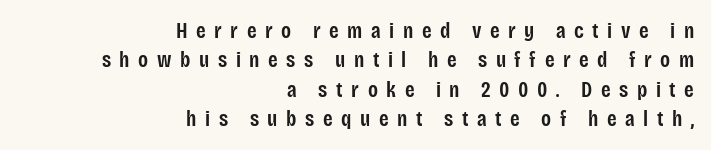
The image shows 22 px text type, upright; set right-aligned, normal line spacing (1.34x), unusually wide letter spacing (+0.39 em), not underlined.
